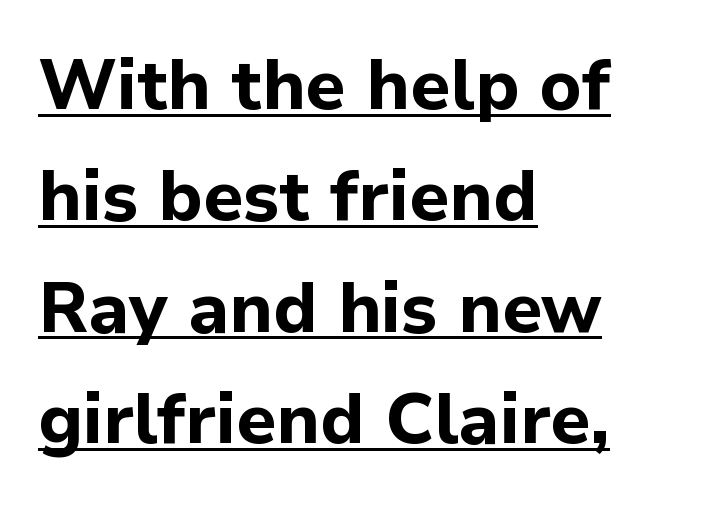
{"serif": "no", "italic": "no", "bold": "yes", "weight": "bold", "width": "normal", "stroke_contrast": "low", "x_height": "medium", "monospaced": "no", "underline": "yes", "align": "left", "line_spacing": "normal", "line_spacing_ratio": 1.59, "letter_spacing": "normal", "letter_spacing_em": 0.0, "glyph_px": 70}
